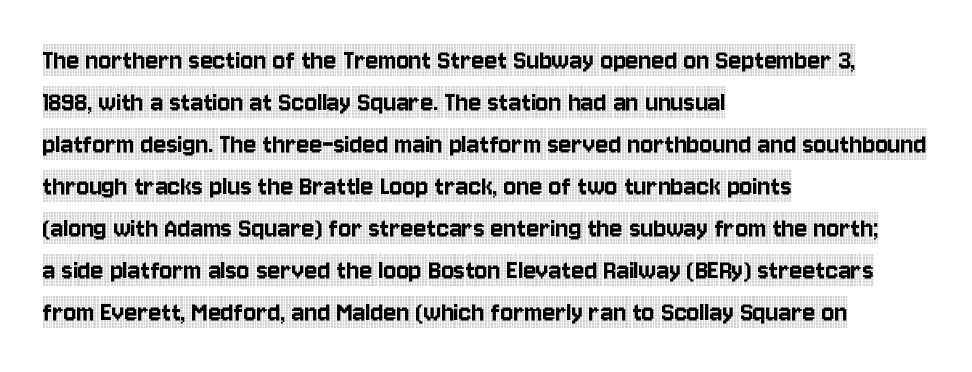
Check the space under the baseline: it is left empty. Character widths vary here, with narrow letters taking less room than wide ones. Note: serifs present on the glyphs. The passage shown has conventional tracking throughout.
